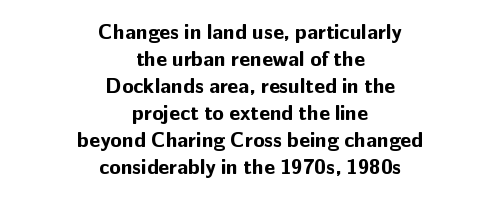
The image shows 21 px bold type, upright; set centered, normal line spacing (1.29x), normal letter spacing, not underlined.
